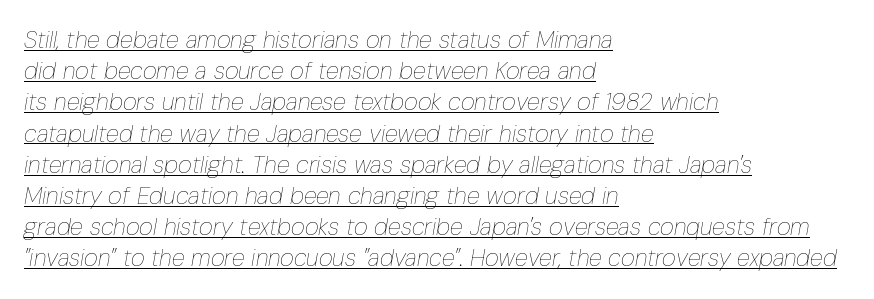
Q: Is the text bold? A: No.
Q: Is the text italic (slanted)? A: Yes, it leans right by about 10 degrees.
Q: Is the text underlined? A: Yes.
Q: How is the paragraph aligned? A: Left-aligned.
Q: Is the spacing between letters normal or unusually wide? A: Normal.
Q: Is the spacing between lines tight, normal or loose? A: Normal.
